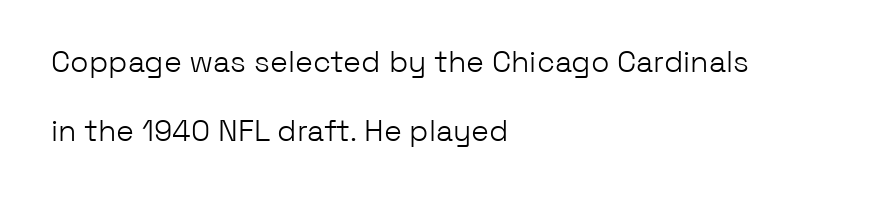
Q: Is the text bold? A: No.
Q: Is the text italic (slanted)? A: No, it is upright.
Q: Is the typeface a serif or a sans-serif typeface? A: Sans-serif.
Q: Is the text underlined? A: No.
Q: How is the paragraph aligned? A: Left-aligned.
Q: Is the spacing between letters normal or unusually wide? A: Normal.
Q: Is the spacing between lines tight, normal or loose? A: Loose.
Q: Width (condensed, normal, or wide)? A: Normal.
Q: Stroke contrast? A: Low.
Q: x-height? A: Medium.
Q: Monospaced? A: No.
